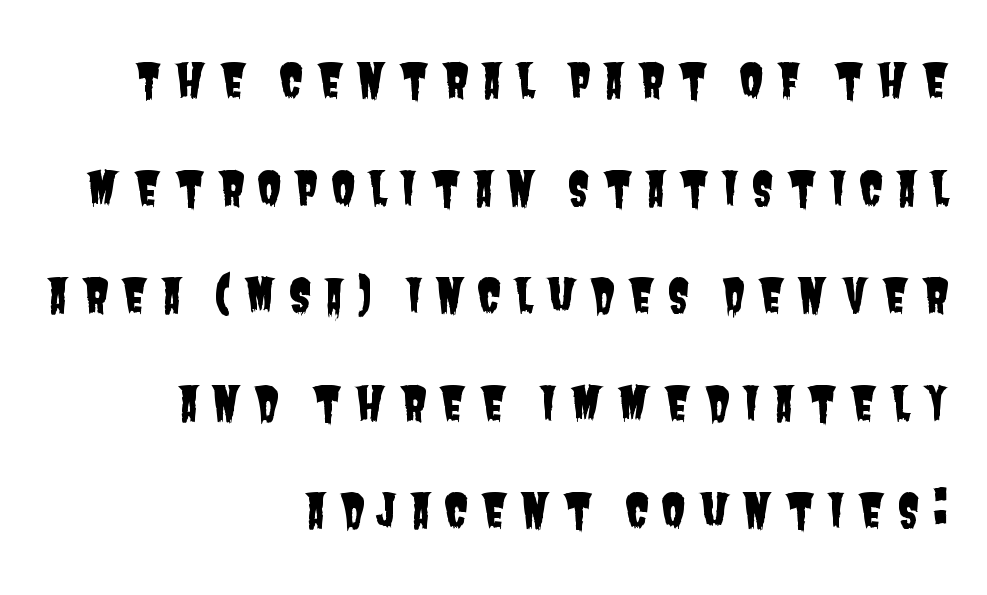
Glyph-to-glyph distance is far greater than everyday printed text. Honestly, there is no underline to notice here at all. Widely set lines give the paragraph a tall, airy silhouette. Is the block centered? No — it sits flush against the right margin.
